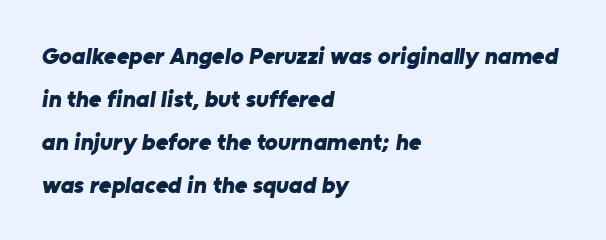
Heft: maximum for text — a bold. Reading down the block, your eye returns to a fixed left position each line. How are the letters spaced? Ordinarily, with no added tracking. The strip under each line holds only bare page.
